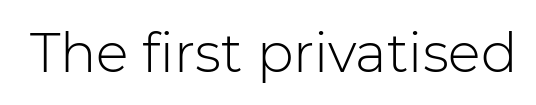
The image shows 54 px light sans-serif type, upright; set normal letter spacing, not underlined; low stroke contrast and a medium x-height.
